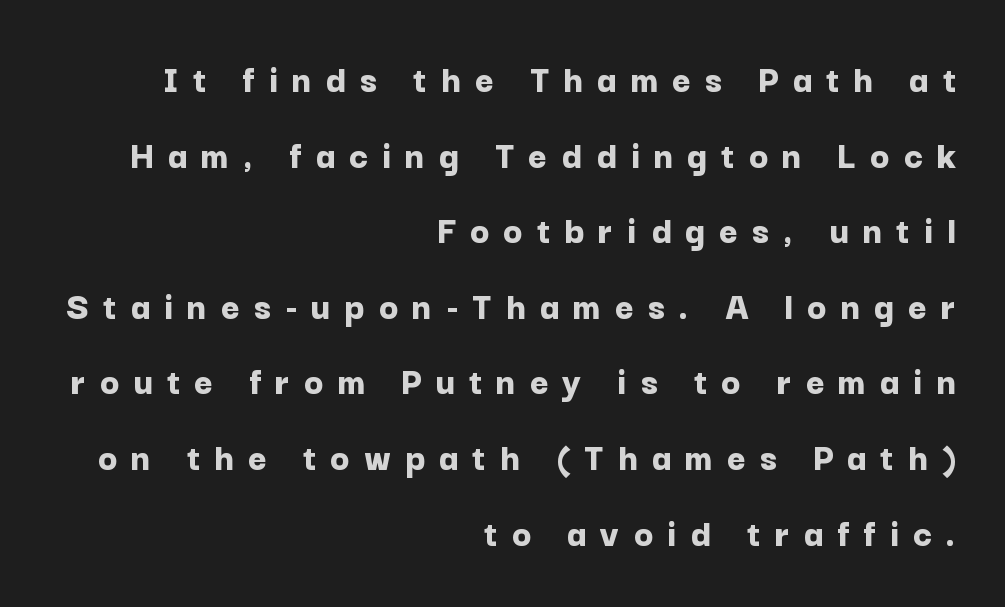
Q: Is the text bold? A: Yes.
Q: Is the text italic (slanted)? A: No, it is upright.
Q: Is the typeface a serif or a sans-serif typeface? A: Sans-serif.
Q: Is the text underlined? A: No.
Q: How is the paragraph aligned? A: Right-aligned.
Q: Is the spacing between letters normal or unusually wide? A: Unusually wide.
Q: Width (condensed, normal, or wide)? A: Normal.
Q: Stroke contrast? A: Low.
Q: x-height? A: Medium.
Q: Monospaced? A: No.
